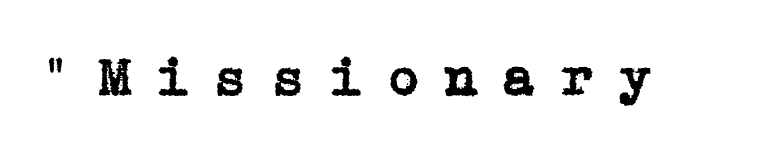
This sample uses expanded letter spacing, leaving extra air between glyphs. The type sits square on the baseline with zero lean. Each letter's strokes conclude with small projecting serifs. The strip under each line holds only bare page.
